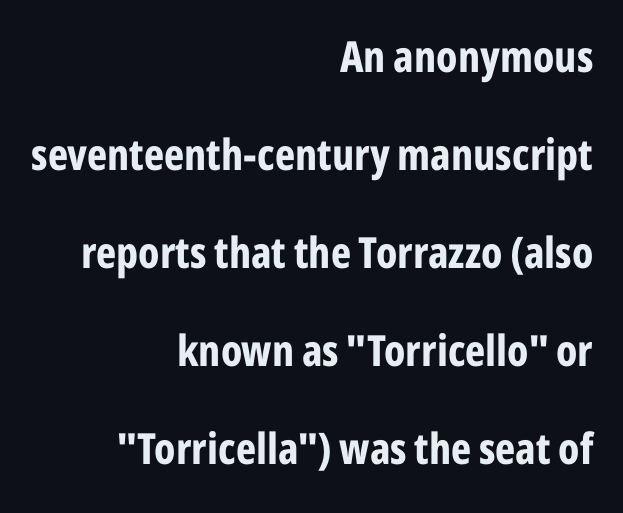
Posture: straight, roman, zero tilt. Is this a sans? Yes — the strokes have no serifs. The space directly below the letters is spotless. This rendering leaves character spacing at its baseline value.
